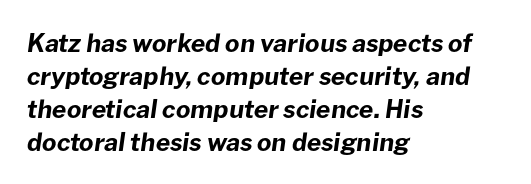
Q: Is the text bold? A: Yes.
Q: Is the text italic (slanted)? A: Yes, it leans right by about 8 degrees.
Q: Is the text underlined? A: No.
Q: How is the paragraph aligned? A: Left-aligned.
Q: Is the spacing between letters normal or unusually wide? A: Normal.
Q: Is the spacing between lines tight, normal or loose? A: Normal.
